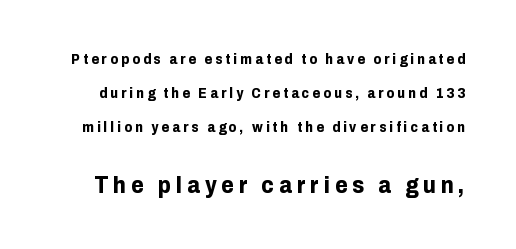
The glyphs have the mass of a bold cut. Any mark beneath the type? The region is blank. Posture: upright roman. Here the second block reads like a headline and the first like body copy.
